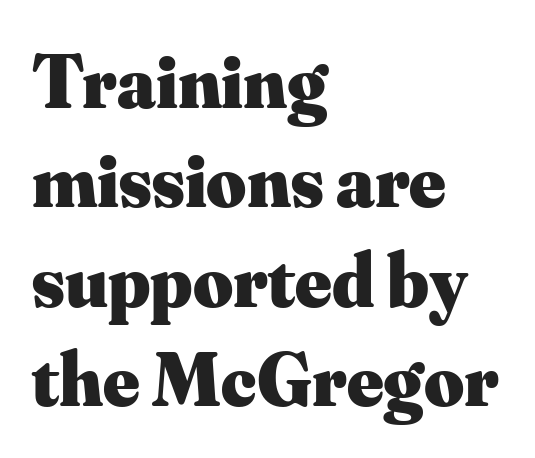
The image shows 77 px heavy serif type, upright; set left-aligned, normal line spacing (1.29x), normal letter spacing, not underlined; medium stroke contrast and a small x-height.
